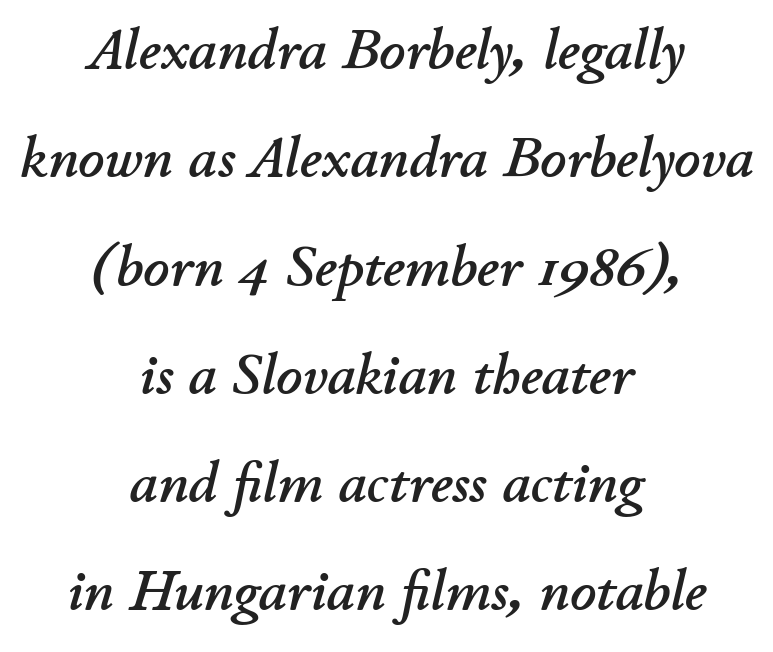
Q: Is the text italic (slanted)? A: Yes, it leans right by about 11 degrees.
Q: Is the text underlined? A: No.
Q: How is the paragraph aligned? A: Centered.
Q: Is the spacing between letters normal or unusually wide? A: Normal.
Q: Is the spacing between lines tight, normal or loose? A: Loose.
Q: Width (condensed, normal, or wide)? A: Normal.
Q: Stroke contrast? A: Low.
Q: x-height? A: Small.
Q: Monospaced? A: No.
